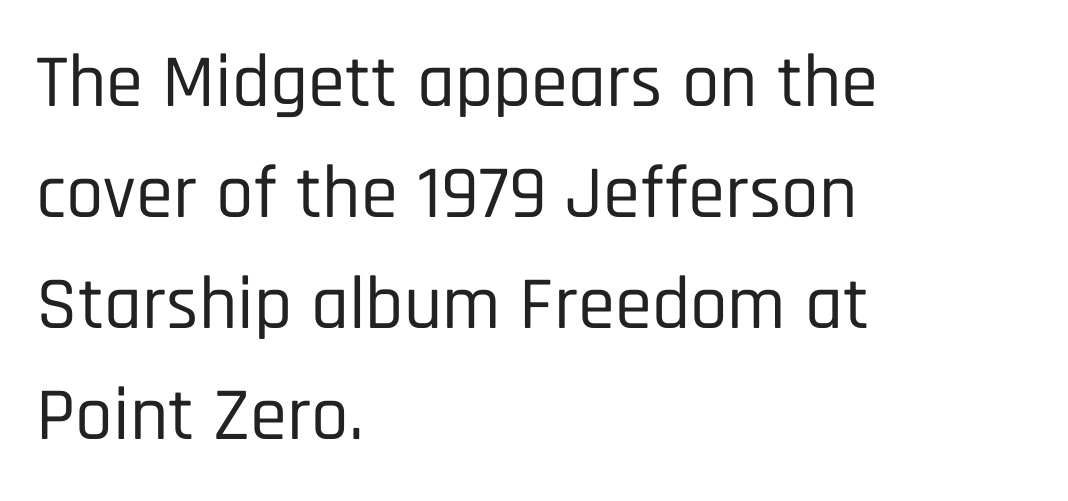
{"serif": "no", "italic": "no", "width": "condensed", "stroke_contrast": "low", "x_height": "large", "monospaced": "no", "underline": "no", "align": "left", "line_spacing": "normal", "line_spacing_ratio": 1.48, "letter_spacing": "normal", "letter_spacing_em": 0.0, "glyph_px": 75}
